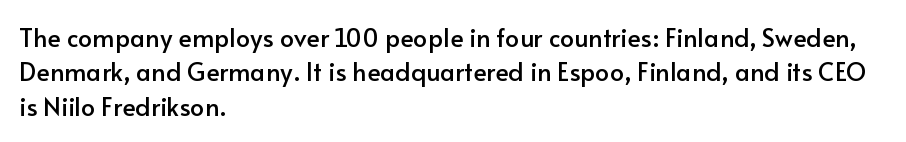
Q: Is the text italic (slanted)? A: No, it is upright.
Q: Is the text underlined? A: No.
Q: How is the paragraph aligned? A: Left-aligned.
Q: Is the spacing between letters normal or unusually wide? A: Normal.
Q: Is the spacing between lines tight, normal or loose? A: Normal.
